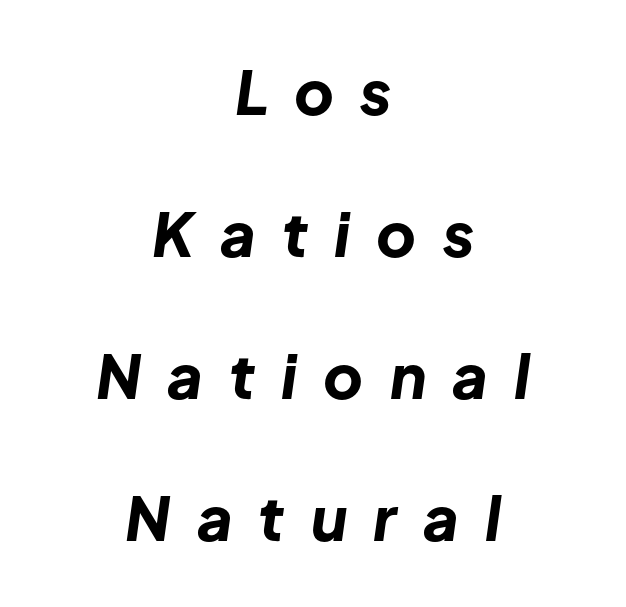
Q: Is the text bold? A: Yes.
Q: Is the text italic (slanted)? A: Yes, it leans right by about 8 degrees.
Q: Is the text underlined? A: No.
Q: How is the paragraph aligned? A: Centered.
Q: Is the spacing between letters normal or unusually wide? A: Unusually wide.
Q: Is the spacing between lines tight, normal or loose? A: Loose.
Q: Width (condensed, normal, or wide)? A: Normal.
Q: Stroke contrast? A: Low.
Q: x-height? A: Medium.
Q: Monospaced? A: No.
